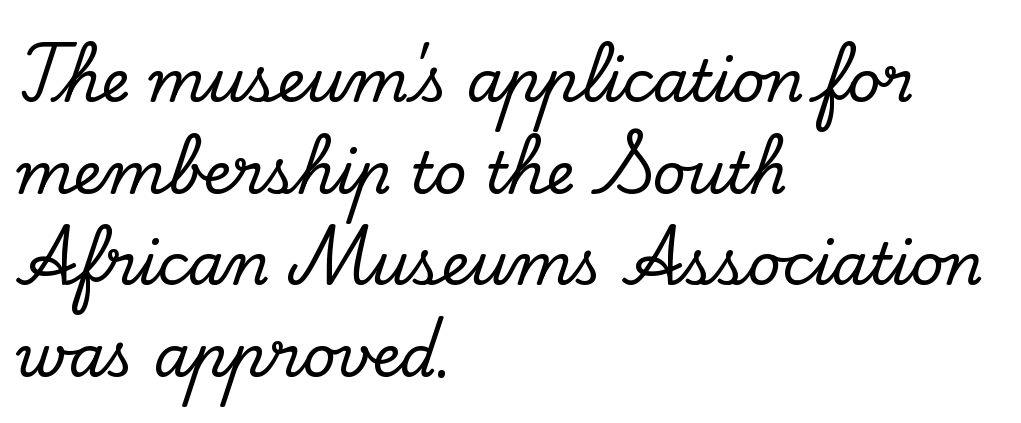
{"serif": "yes", "width": "normal", "stroke_contrast": "low", "x_height": "small", "monospaced": "no", "underline": "no", "align": "left", "line_spacing": "normal", "line_spacing_ratio": 1.58, "letter_spacing": "normal", "letter_spacing_em": 0.0, "glyph_px": 58}
